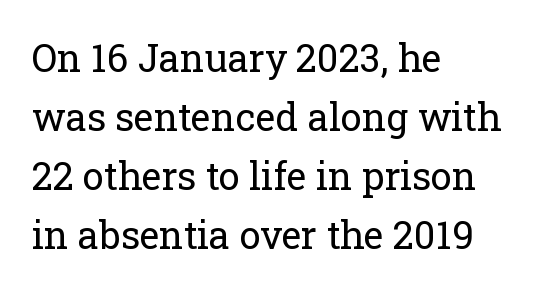
Notice how the passage keeps a crisp vertical edge on the left only. A bare baseline throughout the passage. Looks like regular typesetting: each glyph gets only the width it needs. What kind of face is this? One with serifs. Is the stroke heavy? The answer is a plain regular-or-lighter.
